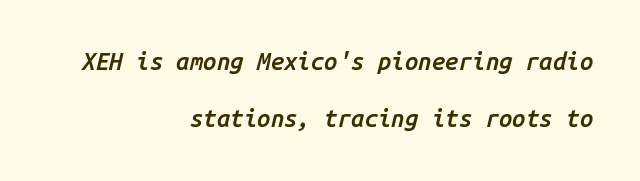
{"italic": "yes", "lean": "right", "slant_degrees": 14, "bold": "semi", "underline": "no", "align": "right", "line_spacing": "loose", "line_spacing_ratio": 2.36, "letter_spacing": "normal", "letter_spacing_em": 0.0, "glyph_px": 24}
